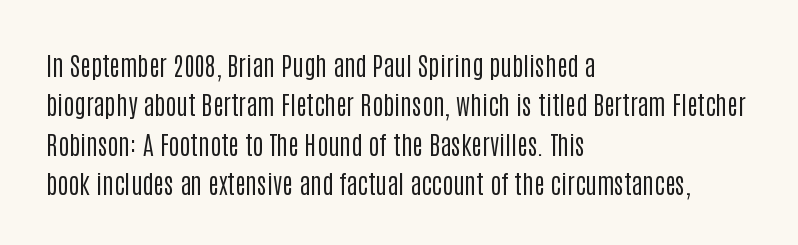
Q: Is the text bold? A: No.
Q: Is the text italic (slanted)? A: No, it is upright.
Q: Is the text underlined? A: No.
Q: How is the paragraph aligned? A: Left-aligned.
Q: Is the spacing between letters normal or unusually wide? A: Normal.
Q: Is the spacing between lines tight, normal or loose? A: Normal.
